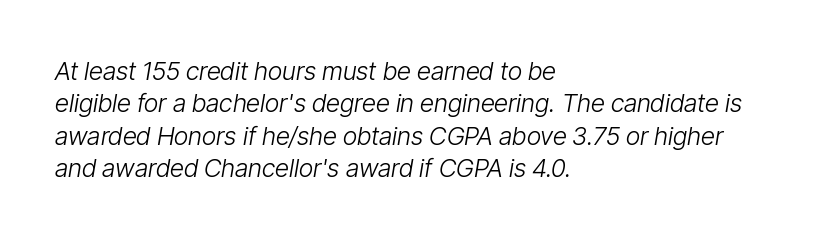
{"italic": "yes", "lean": "right", "slant_degrees": 9, "bold": "no", "underline": "no", "align": "left", "line_spacing": "normal", "line_spacing_ratio": 1.3, "letter_spacing": "normal", "letter_spacing_em": 0.0, "glyph_px": 25}
